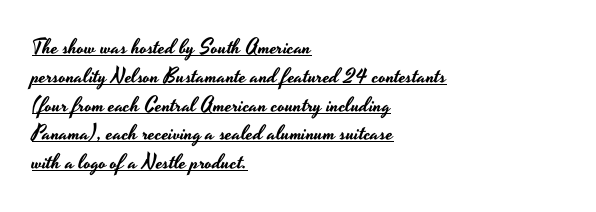
{"underline": "yes", "align": "left", "line_spacing": "normal", "line_spacing_ratio": 1.37, "letter_spacing": "normal", "letter_spacing_em": 0.0, "glyph_px": 21}
